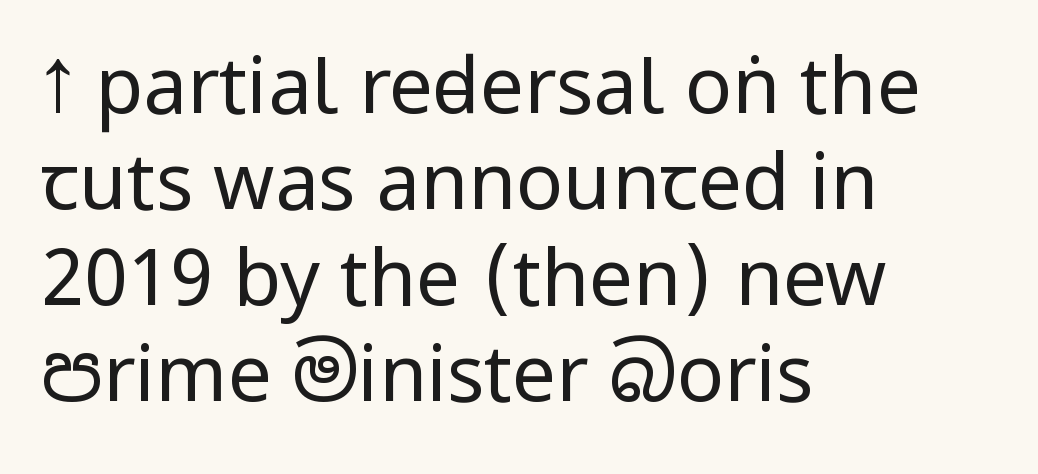
Check under the words: just untouched page. These lines keep a tight, regular rhythm from letter to letter. No extra ink here — the face is not bold. The typography opts for an upright posture over an oblique one. The paragraph has a hard left edge and a soft right edge.
